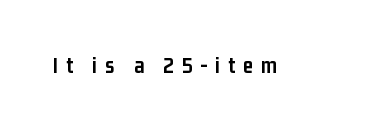
This sample uses an upright cut, with every glyph sitting square on the baseline. Unmarked baselines from the first word to the last. Spacing between characters has been opened up far beyond the box default. How heavy is the stroke? Heavy — this is a bold.
